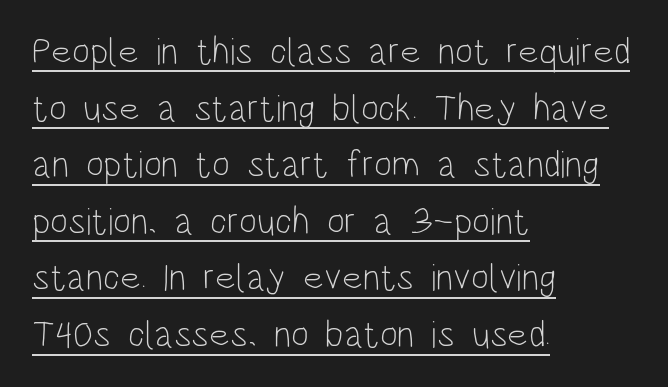
Q: Is the text bold? A: No.
Q: Is the text italic (slanted)? A: No, it is upright.
Q: Is the typeface a serif or a sans-serif typeface? A: Sans-serif.
Q: Is the text underlined? A: Yes.
Q: How is the paragraph aligned? A: Left-aligned.
Q: Is the spacing between letters normal or unusually wide? A: Normal.
Q: Is the spacing between lines tight, normal or loose? A: Normal.
Q: Width (condensed, normal, or wide)? A: Condensed.
Q: Stroke contrast? A: Low.
Q: x-height? A: Large.
Q: Monospaced? A: No.
